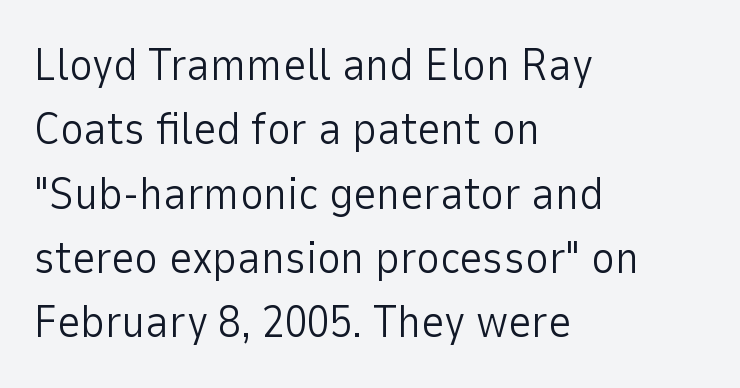
The image shows 45 px light sans-serif type, upright; set left-aligned, normal line spacing (1.43x), normal letter spacing, not underlined; low stroke contrast and a medium x-height.
